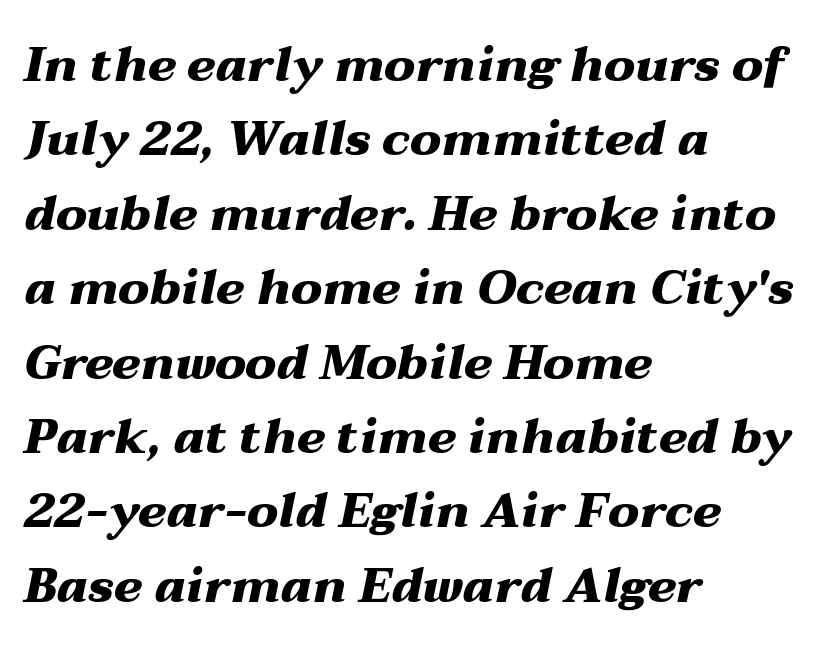
The image shows 48 px heavy, wide type, italic (leaning right); set left-aligned, normal line spacing (1.55x), normal letter spacing, not underlined; medium stroke contrast and a medium x-height.
